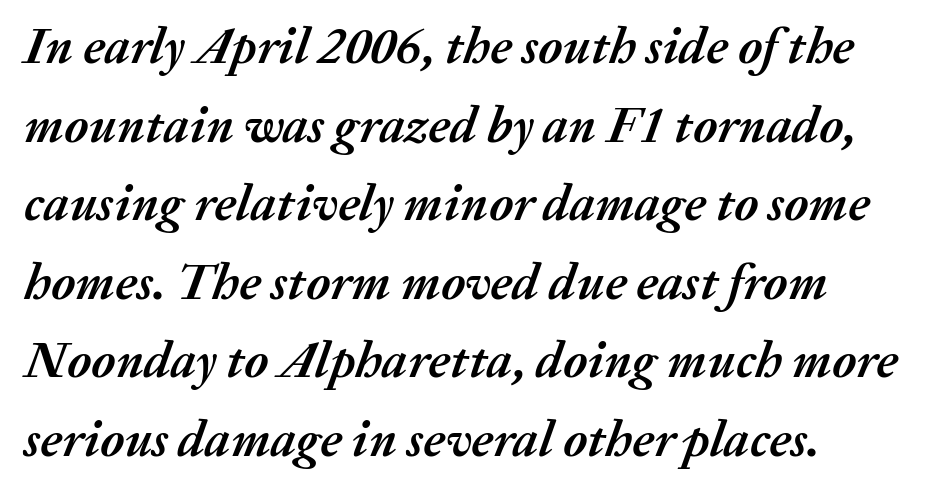
The image shows 51 px semibold type, italic (leaning right); set left-aligned, normal line spacing (1.54x), normal letter spacing, not underlined; medium stroke contrast and a medium x-height.
